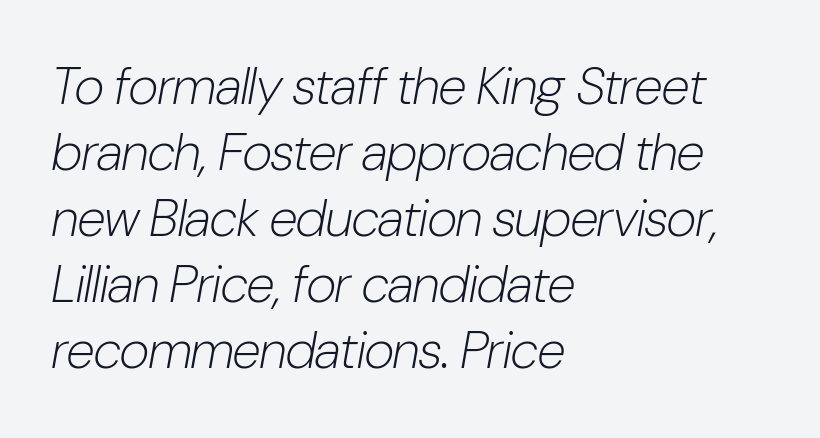
Here the designer chose a conventional face with non-uniform glyph widths. Decoration check: the copy has no underline. The tracking reads as untouched default to a designer's eye. Short and long lines alike share a common starting point at left. Students, observe: this is what conventionally led text looks like. No letter is thick-stroked: the sample isn't bold.
